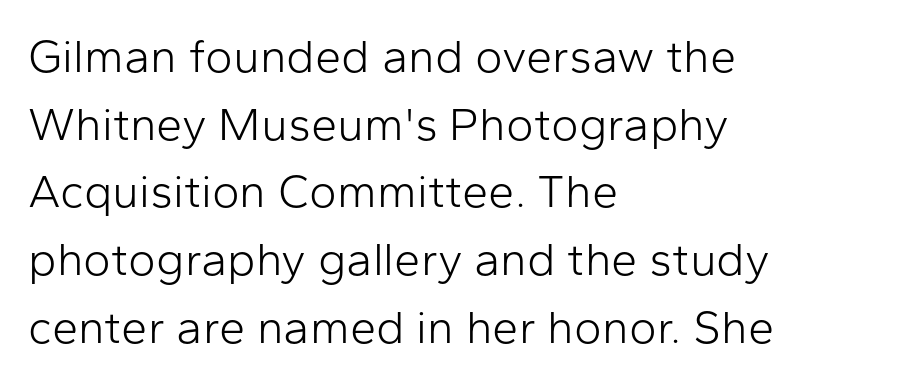
Q: Is the text bold? A: No.
Q: Is the text italic (slanted)? A: No, it is upright.
Q: Is the typeface a serif or a sans-serif typeface? A: Sans-serif.
Q: Is the text underlined? A: No.
Q: How is the paragraph aligned? A: Left-aligned.
Q: Is the spacing between letters normal or unusually wide? A: Normal.
Q: Is the spacing between lines tight, normal or loose? A: Normal.
Q: Width (condensed, normal, or wide)? A: Normal.
Q: Stroke contrast? A: Low.
Q: x-height? A: Medium.
Q: Monospaced? A: No.
